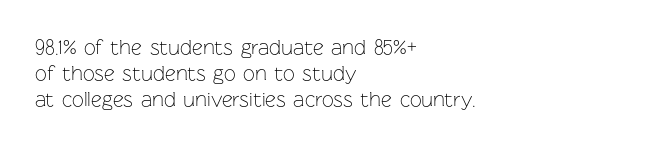
The image shows 21 px text type, upright; set left-aligned, normal line spacing (1.25x), normal letter spacing, not underlined.
